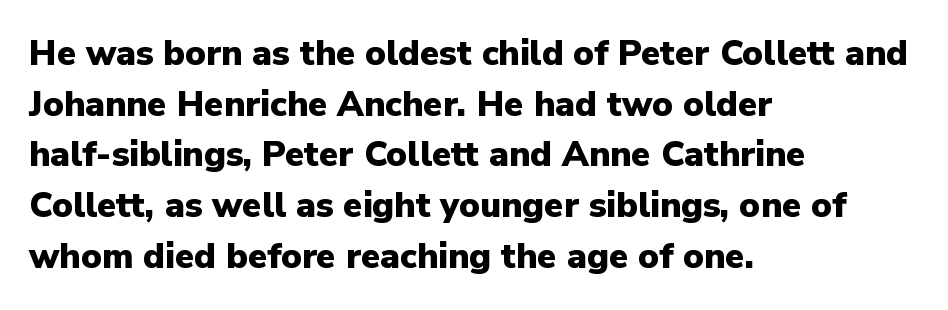
{"serif": "no", "italic": "no", "bold": "yes", "weight": "heavy", "width": "normal", "stroke_contrast": "low", "x_height": "medium", "monospaced": "no", "underline": "no", "align": "left", "line_spacing": "normal", "line_spacing_ratio": 1.45, "letter_spacing": "normal", "letter_spacing_em": 0.0, "glyph_px": 35}
